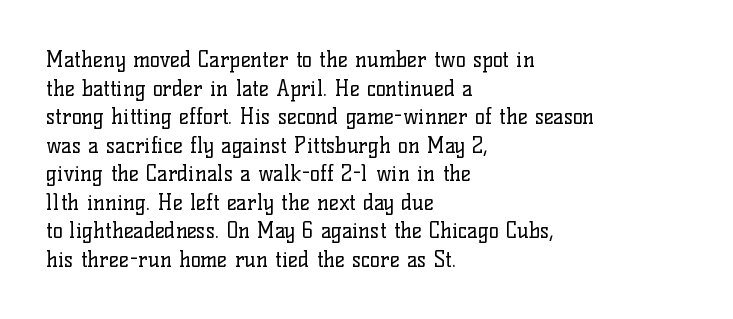
Q: Is the text bold? A: No.
Q: Is the text italic (slanted)? A: No, it is upright.
Q: Is the text underlined? A: No.
Q: How is the paragraph aligned? A: Left-aligned.
Q: Is the spacing between letters normal or unusually wide? A: Normal.
Q: Is the spacing between lines tight, normal or loose? A: Normal.
